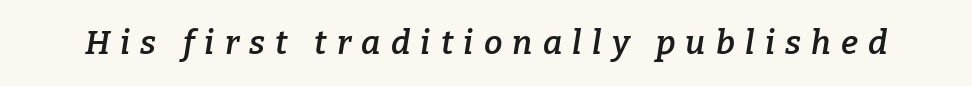
The image shows 33 px semibold serif type, italic (leaning right); set unusually wide letter spacing (+0.31 em), not underlined; low stroke contrast and a medium x-height.
